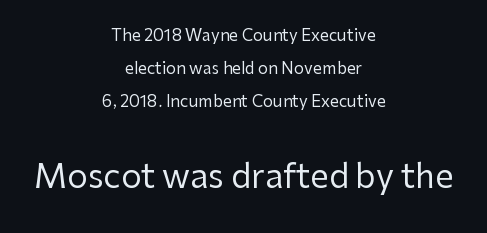
{"serif": "no", "italic": "no", "bold": "no", "weight": "regular", "width": "normal", "stroke_contrast": "low", "x_height": "medium", "monospaced": "no", "underline": "no", "align": "center", "line_spacing": "loose", "line_spacing_ratio": 2.05, "letter_spacing": "normal", "letter_spacing_em": 0.0, "larger_block": "second", "size_ratio": 2.06, "glyph_px": 33}
